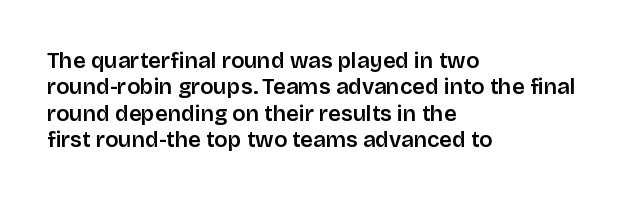
{"italic": "no", "underline": "no", "align": "left", "line_spacing_ratio": 1.2, "letter_spacing": "normal", "letter_spacing_em": 0.0, "glyph_px": 22}
